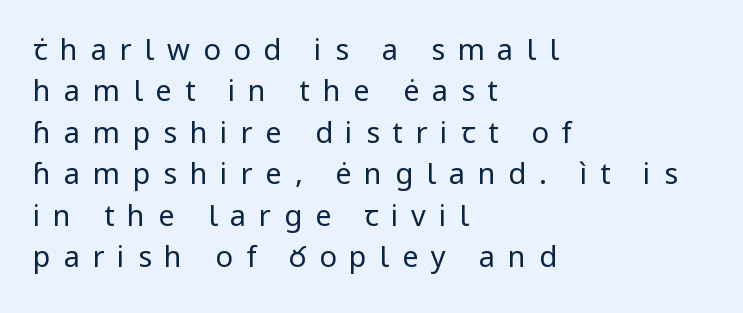
The image shows 29 px regular-weight sans-serif type, upright; set left-aligned, normal line spacing (1.43x), unusually wide letter spacing (+0.44 em), not underlined; low stroke contrast and a medium x-height.
